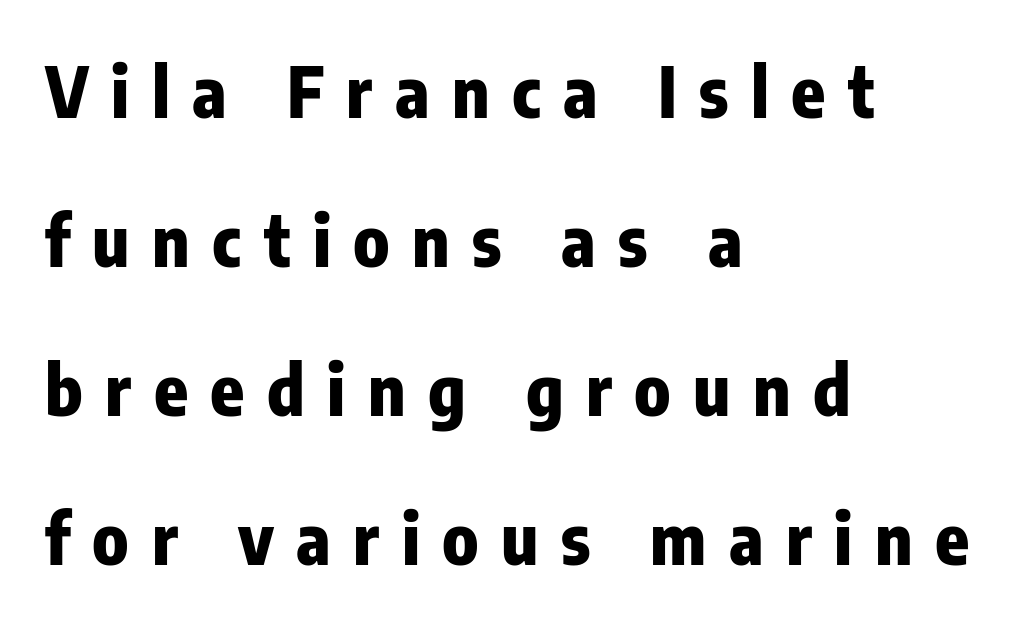
No italicization has been applied; the sample stays upright. The typeface chosen for these lines omits serifs. Notice the wide empty band between every row — that's loose leading. Inter-character spacing is expanded well beyond the font's built-in metrics. You could not count columns in this text — the font is proportionally spaced.
